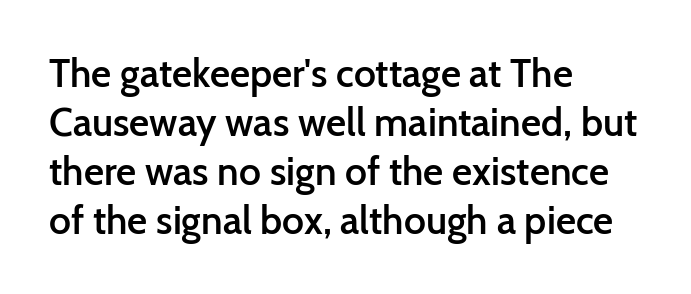
The specimen reads as upright at a glance. Regular leading. Left-aligned paragraph, ragged on the right. Typesetter's note: demi weight, one step under bold. Classification — sans serif. Students, note that the glyphs here touch the page at normal intervals.
